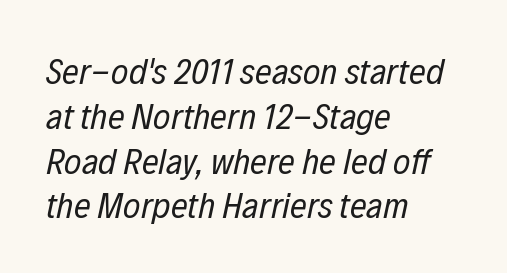
Check under the words: just untouched page. The typesetting does not lean heavy: it is not bold. You could not count columns in this text — the font is proportionally spaced. No extra tracking has been applied to these lines.
